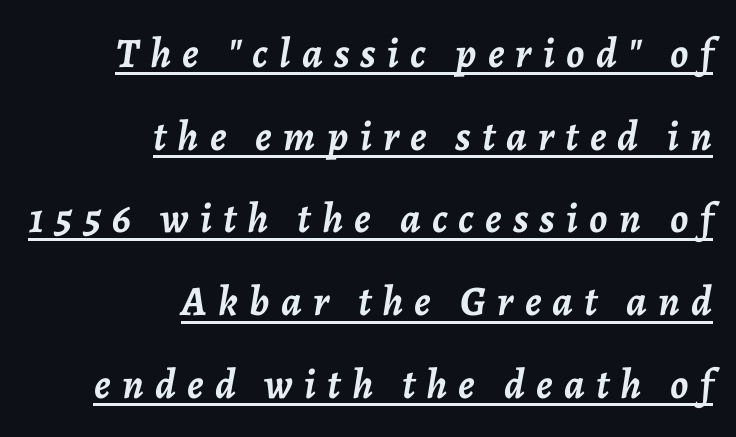
The image shows 42 px semibold type, italic (leaning right); set right-aligned, loose line spacing (1.97x), unusually wide letter spacing (+0.27 em), underlined; low stroke contrast and a medium x-height.
